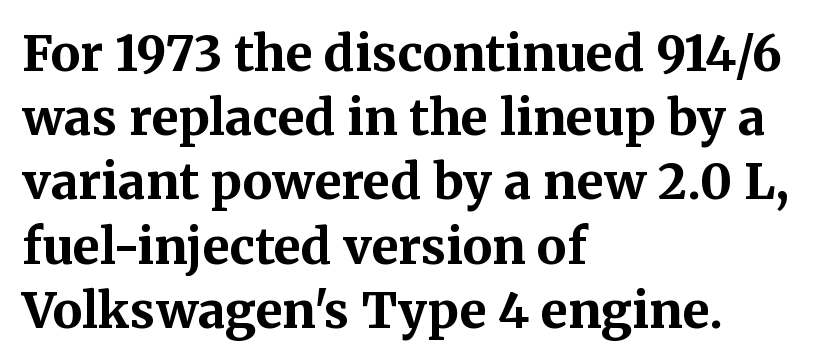
The image shows 49 px bold serif type, upright; set left-aligned, normal line spacing (1.31x), normal letter spacing, not underlined; medium stroke contrast and a medium x-height.
